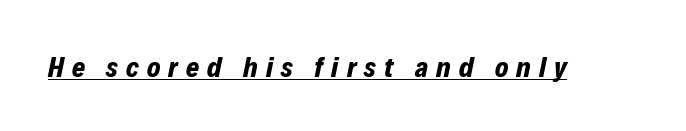
{"italic": "yes", "lean": "right", "slant_degrees": 12, "bold": "yes", "weight": "bold", "width": "normal", "stroke_contrast": "low", "x_height": "medium", "monospaced": "no", "underline": "yes", "letter_spacing": "wide", "letter_spacing_em": 0.29, "glyph_px": 28}
